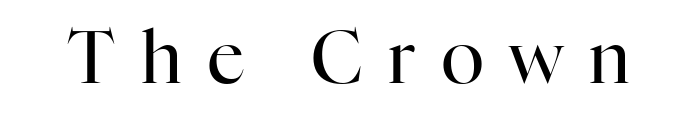
Q: Is the text bold? A: No.
Q: Is the text italic (slanted)? A: No, it is upright.
Q: Is the typeface a serif or a sans-serif typeface? A: Serif.
Q: Is the text underlined? A: No.
Q: Is the spacing between letters normal or unusually wide? A: Unusually wide.
Q: Width (condensed, normal, or wide)? A: Normal.
Q: Stroke contrast? A: High.
Q: x-height? A: Medium.
Q: Monospaced? A: No.
